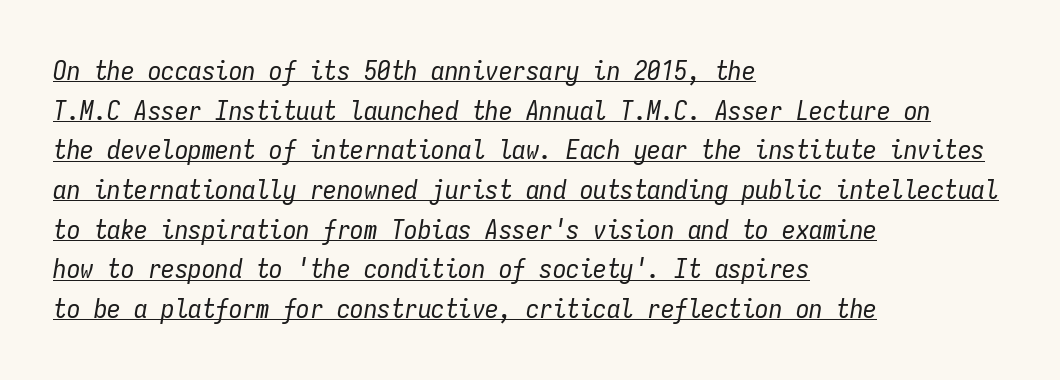
{"italic": "yes", "lean": "right", "slant_degrees": 9, "bold": "no", "underline": "yes", "align": "left", "line_spacing": "normal", "line_spacing_ratio": 1.47, "letter_spacing": "normal", "letter_spacing_em": 0.0, "glyph_px": 27}
